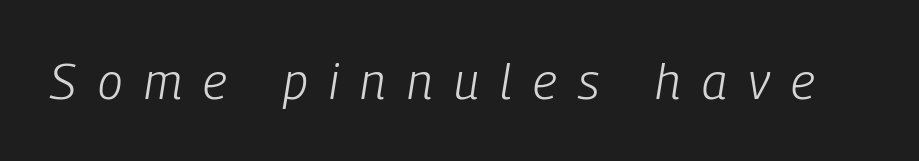
Q: Is the text bold? A: No.
Q: Is the text italic (slanted)? A: Yes, it leans right by about 9 degrees.
Q: Is the text underlined? A: No.
Q: Is the spacing between letters normal or unusually wide? A: Unusually wide.
Q: Width (condensed, normal, or wide)? A: Condensed.
Q: Stroke contrast? A: Low.
Q: x-height? A: Medium.
Q: Monospaced? A: No.
